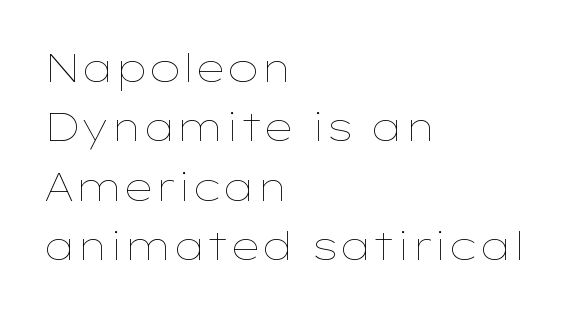
{"italic": "no", "bold": "no", "weight": "thin", "width": "wide", "stroke_contrast": "low", "x_height": "medium", "monospaced": "no", "underline": "no", "align": "left", "line_spacing": "normal", "line_spacing_ratio": 1.52, "letter_spacing": "normal", "letter_spacing_em": 0.0, "glyph_px": 39}
